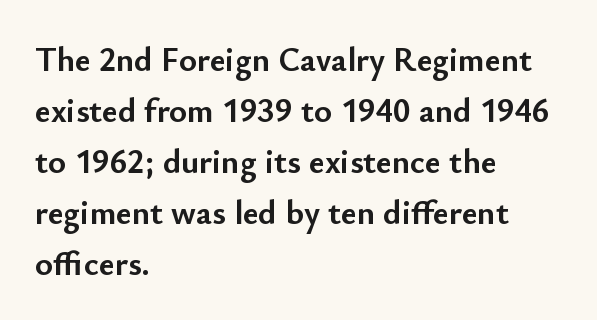
The type is set solid horizontally, with unmodified tracking. Grotesque or geometric, the face here clearly has no serifs. This sample is left-justified, so line endings fall wherever the words run out. Varying glyph widths throughout — classic text-font behaviour. Every character sits straight up, as roman type does. Quick note: underline off.
